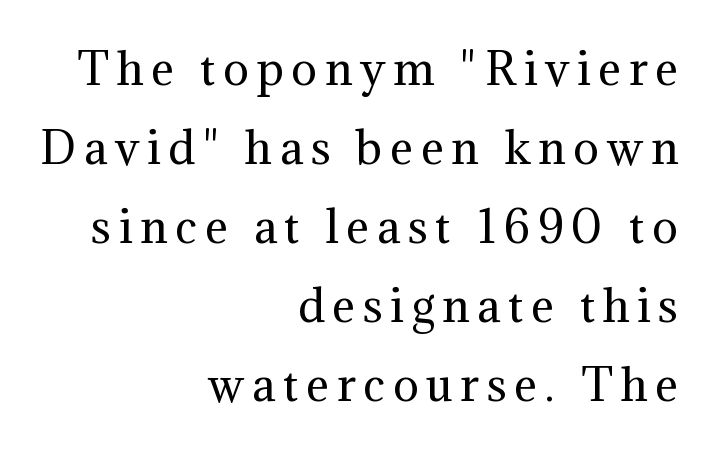
Q: Is the text bold? A: No.
Q: Is the text italic (slanted)? A: No, it is upright.
Q: Is the typeface a serif or a sans-serif typeface? A: Serif.
Q: Is the text underlined? A: No.
Q: How is the paragraph aligned? A: Right-aligned.
Q: Width (condensed, normal, or wide)? A: Normal.
Q: Stroke contrast? A: Medium.
Q: x-height? A: Medium.
Q: Monospaced? A: No.
